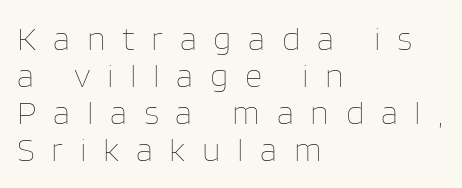
Each row of text sits above clean, open space. The letters are spread apart with noticeably loose tracking. Unlike italic type, these characters show no tilt at all. Short and long lines alike share a common starting point at left. Ink coverage per letter is moderate at most.
